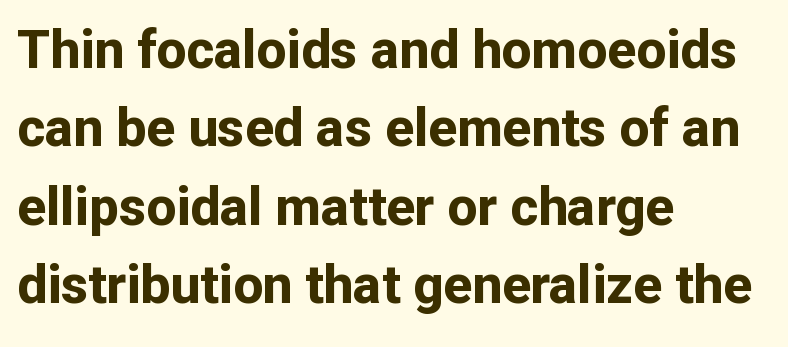
Q: Is the text bold? A: Yes.
Q: Is the text italic (slanted)? A: No, it is upright.
Q: Is the typeface a serif or a sans-serif typeface? A: Sans-serif.
Q: Is the text underlined? A: No.
Q: How is the paragraph aligned? A: Left-aligned.
Q: Is the spacing between letters normal or unusually wide? A: Normal.
Q: Is the spacing between lines tight, normal or loose? A: Normal.
Q: Width (condensed, normal, or wide)? A: Normal.
Q: Stroke contrast? A: Low.
Q: x-height? A: Medium.
Q: Monospaced? A: No.
